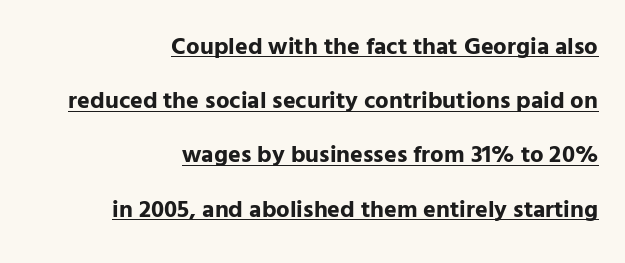
The face used here appears with an underline applied. Rows of type keep a wide berth in the vertical direction. Tracking value appears to be zero — textbook default spacing. Bold? Absolutely — the strokes are thick and heavy. The typesetter chose a ragged-left arrangement here. Style check: upright.
